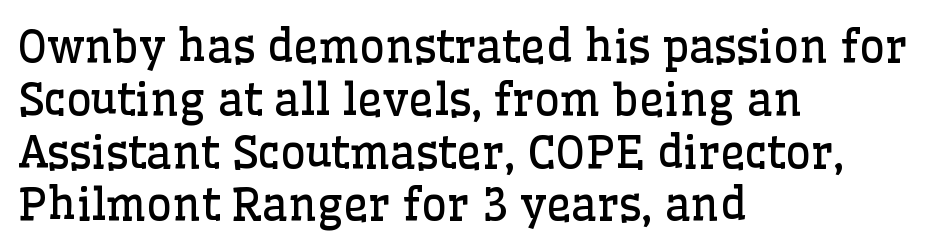
The glyphs are unaccompanied by any horizontal stroke below them. This is roman type, the default non-slanted kind. The letters look calm and open, with moderate or lighter stems. Varying glyph widths throughout — classic text-font behaviour. How are the letters spaced? Ordinarily, with no added tracking.
